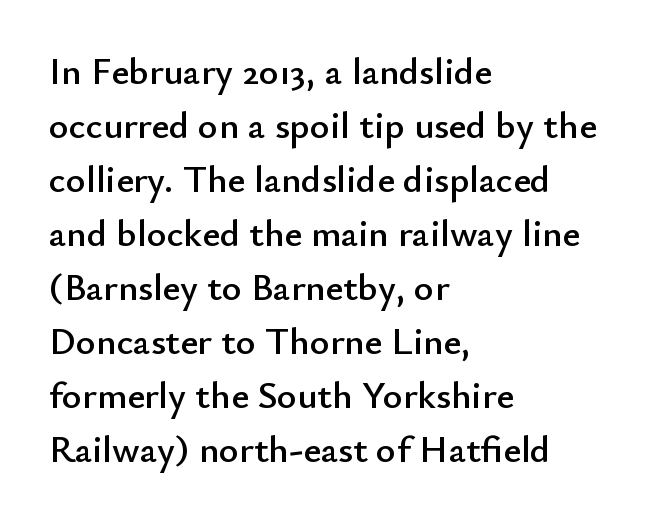
Reading down the block, your eye returns to a fixed left position each line. Ascenders rise straight up at ninety degrees. Only glyphs here, with clear space below each row. This sample uses a sans-serif face.
